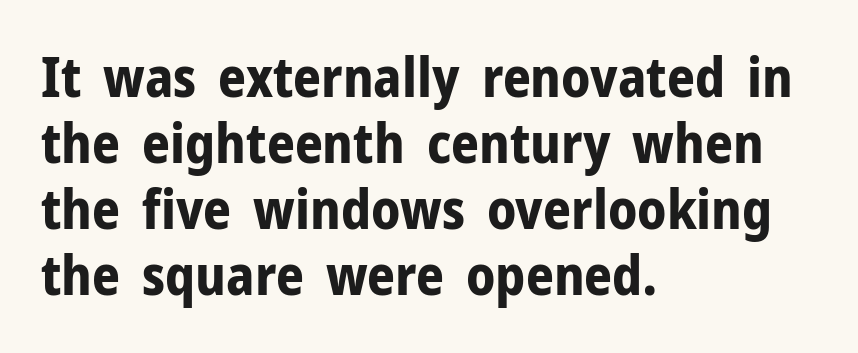
The image shows 55 px bold sans-serif type, upright; set left-aligned, line spacing 1.2x, normal letter spacing, not underlined; low stroke contrast and a medium x-height.
